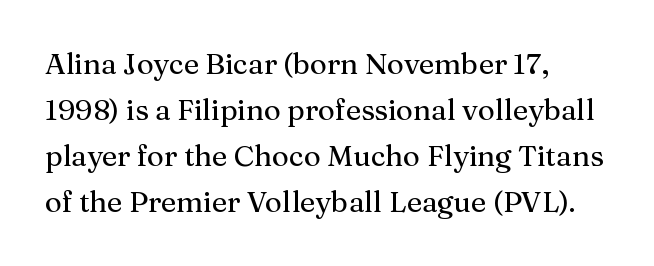
{"serif": "yes", "italic": "no", "width": "normal", "stroke_contrast": "medium", "x_height": "medium", "monospaced": "no", "underline": "no", "align": "left", "line_spacing": "normal", "line_spacing_ratio": 1.59, "letter_spacing": "normal", "letter_spacing_em": 0.0, "glyph_px": 29}
